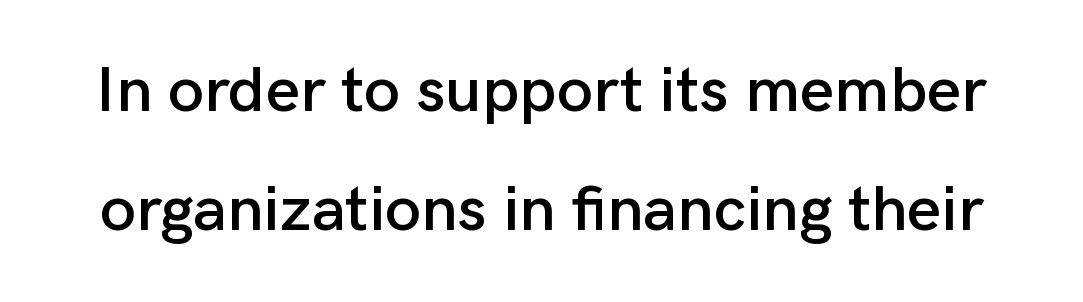
{"serif": "no", "italic": "no", "width": "normal", "stroke_contrast": "low", "x_height": "medium", "monospaced": "no", "underline": "no", "line_spacing_ratio": 1.83, "letter_spacing": "normal", "letter_spacing_em": 0.0, "glyph_px": 65}
